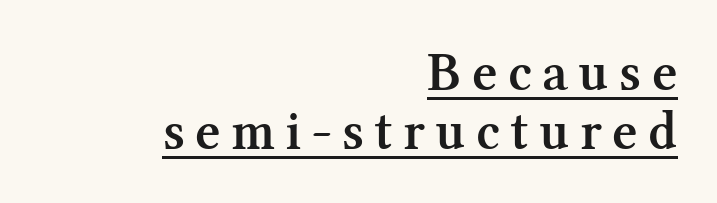
Q: Is the text bold? A: Semi-bold.
Q: Is the text italic (slanted)? A: No, it is upright.
Q: Is the typeface a serif or a sans-serif typeface? A: Serif.
Q: Is the text underlined? A: Yes.
Q: How is the paragraph aligned? A: Right-aligned.
Q: Is the spacing between lines tight, normal or loose? A: Tight.
Q: Width (condensed, normal, or wide)? A: Normal.
Q: Stroke contrast? A: Medium.
Q: x-height? A: Medium.
Q: Monospaced? A: No.
